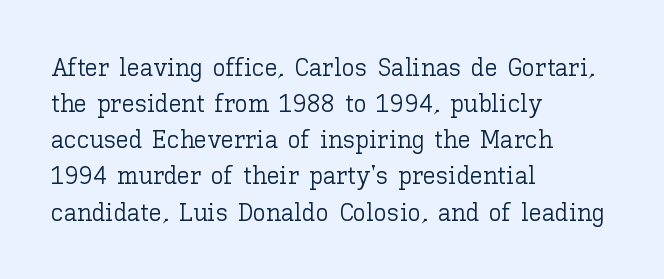
Q: Is the text bold? A: No.
Q: Is the text italic (slanted)? A: No, it is upright.
Q: Is the text underlined? A: No.
Q: How is the paragraph aligned? A: Left-aligned.
Q: Is the spacing between letters normal or unusually wide? A: Normal.
Q: Is the spacing between lines tight, normal or loose? A: Normal.
